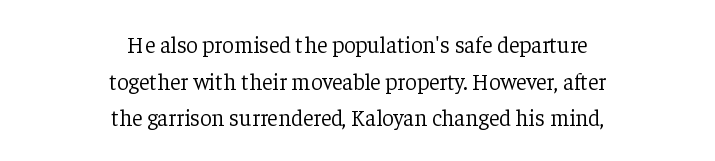
Weight: in the light-to-regular range. The tracking reads as untouched default to a designer's eye. Successive baselines arrive at the customary interval. The lines are quadded center.
